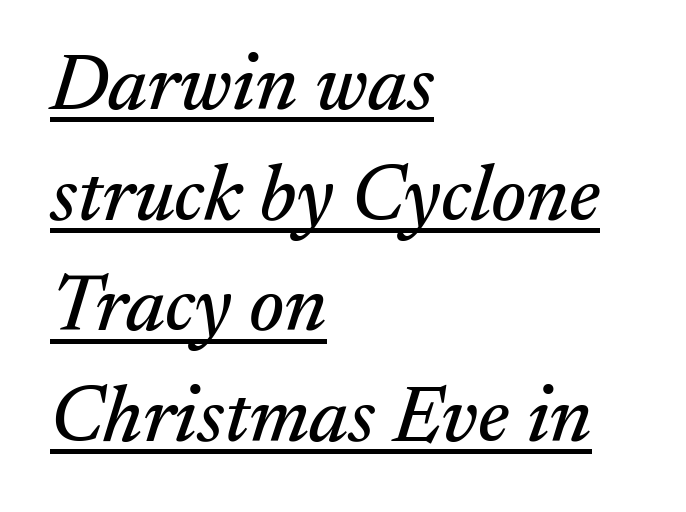
The image shows 79 px serif type, italic (leaning right); set left-aligned, normal line spacing (1.4x), normal letter spacing, underlined; medium stroke contrast and a medium x-height.
